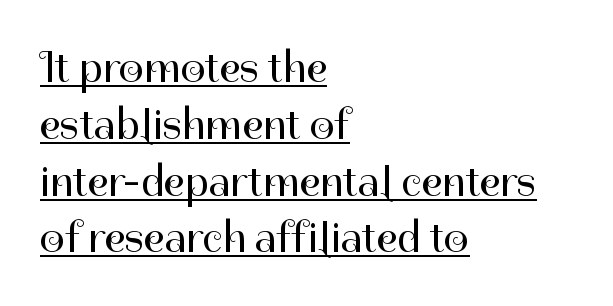
The words here are underlined. Every stem runs plumb, perpendicular to the baseline. Line beginnings align vertically; line endings do not. Letter spacing: default. The designer left line spacing at the default. The letters advance in unequal steps, a hallmark of proportional type.
